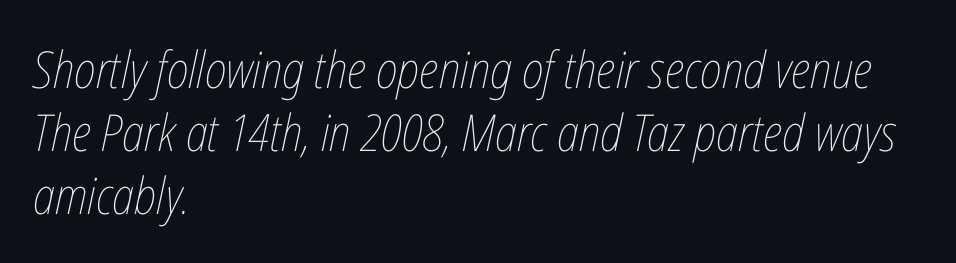
The rendering uses natural spacing where letterforms have individual widths. Any mark beneath the type? The region is blank. Nobody touched the tracking dial on this one. The letterforms sit at book weight or below. Compared with ordinary roman type, these characters are visibly tilted. The setting favours the left margin, as ordinary paragraphs usually do.
